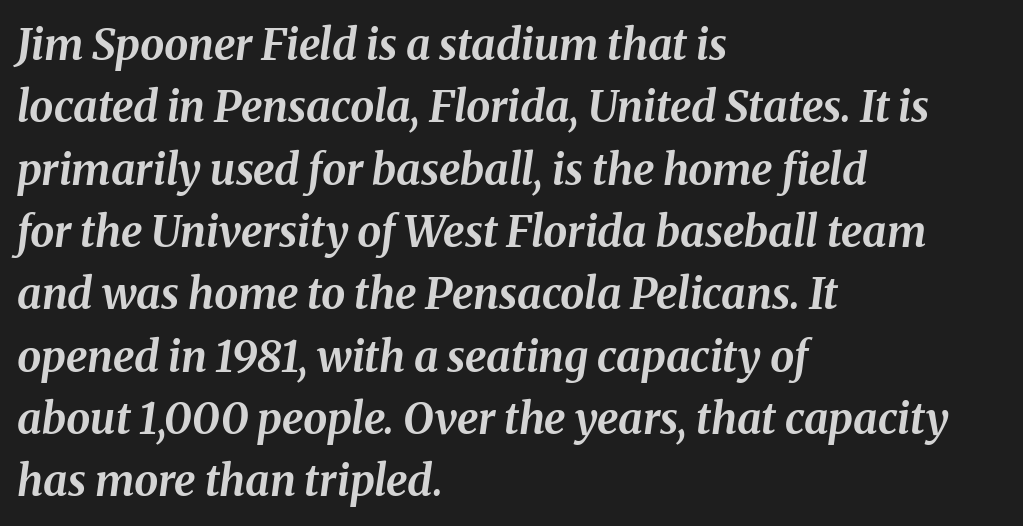
Q: Is the text bold? A: Yes.
Q: Is the text italic (slanted)? A: Yes, it leans right by about 8 degrees.
Q: Is the text underlined? A: No.
Q: How is the paragraph aligned? A: Left-aligned.
Q: Is the spacing between letters normal or unusually wide? A: Normal.
Q: Is the spacing between lines tight, normal or loose? A: Normal.
Q: Width (condensed, normal, or wide)? A: Normal.
Q: Stroke contrast? A: Medium.
Q: x-height? A: Medium.
Q: Monospaced? A: No.
